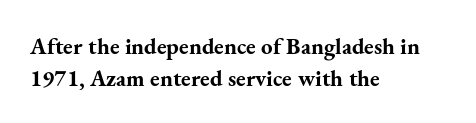
The image shows 23 px bold type, upright; set left-aligned, normal line spacing (1.39x), normal letter spacing, not underlined.
